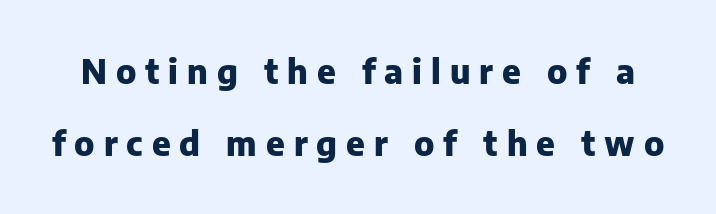
{"serif": "no", "italic": "no", "bold": "yes", "weight": "heavy", "width": "normal", "stroke_contrast": "low", "x_height": "medium", "monospaced": "no", "underline": "no", "line_spacing": "loose", "line_spacing_ratio": 2.17, "letter_spacing": "wide", "letter_spacing_em": 0.27, "glyph_px": 33}
